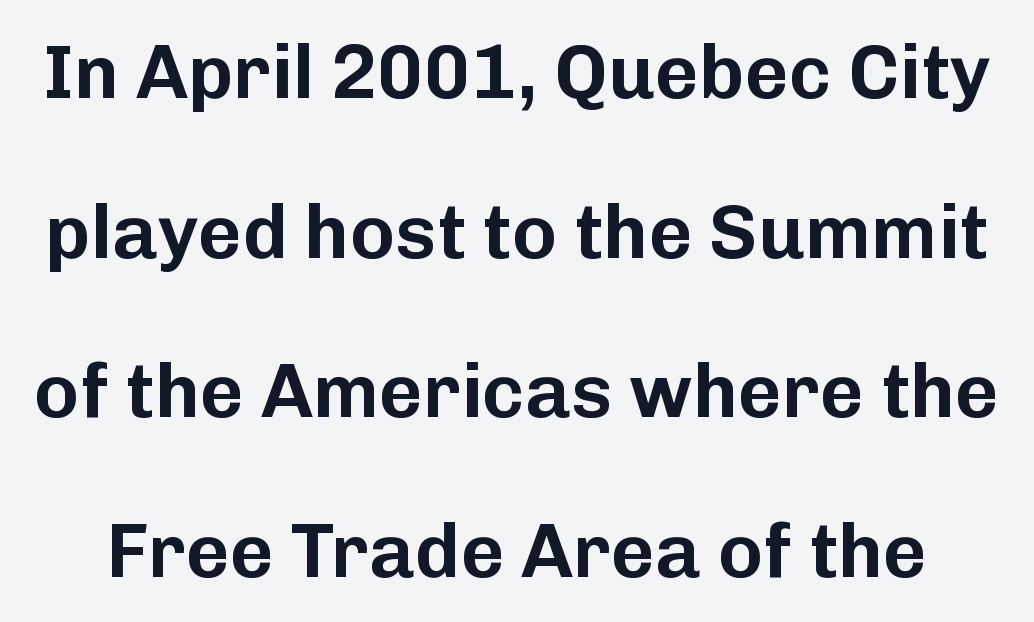
{"serif": "no", "italic": "no", "width": "normal", "stroke_contrast": "low", "x_height": "medium", "monospaced": "no", "underline": "no", "line_spacing": "loose", "line_spacing_ratio": 2.1, "letter_spacing": "normal", "letter_spacing_em": 0.0, "glyph_px": 76}
